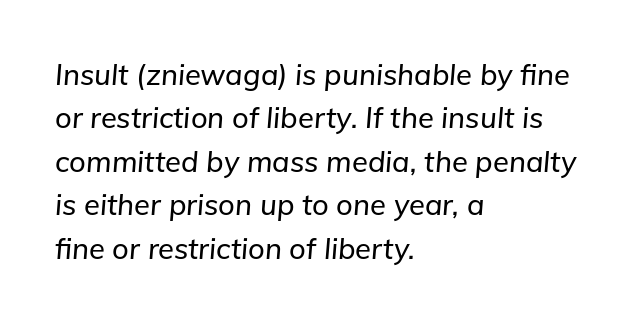
{"italic": "yes", "lean": "right", "slant_degrees": 5, "width": "normal", "stroke_contrast": "low", "x_height": "medium", "monospaced": "no", "underline": "no", "align": "left", "line_spacing": "normal", "line_spacing_ratio": 1.5, "letter_spacing": "normal", "letter_spacing_em": 0.0, "glyph_px": 29}
